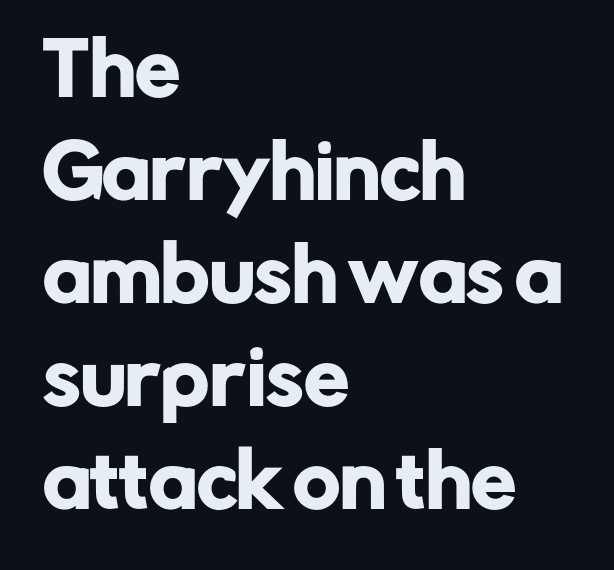
The image shows 72 px sans-serif type, upright; set left-aligned, normal line spacing (1.43x), normal letter spacing, not underlined; low stroke contrast and a medium x-height.
